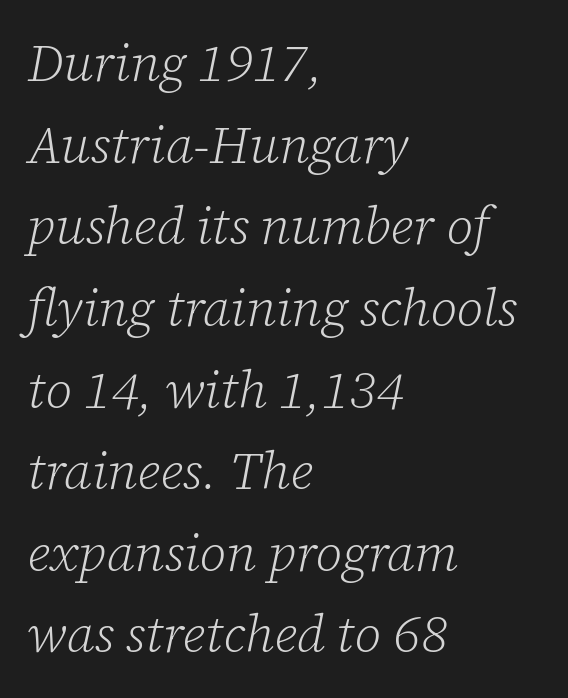
{"serif": "yes", "italic": "yes", "lean": "right", "slant_degrees": 12, "bold": "no", "weight": "light", "width": "normal", "stroke_contrast": "low", "x_height": "medium", "monospaced": "no", "underline": "no", "align": "left", "line_spacing": "normal", "line_spacing_ratio": 1.57, "letter_spacing": "normal", "letter_spacing_em": 0.0, "glyph_px": 52}
